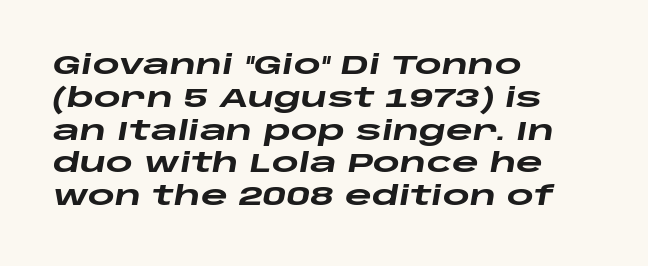
The image shows 26 px bold type, italic (leaning right); set left-aligned, normal line spacing (1.26x), normal letter spacing, not underlined.
